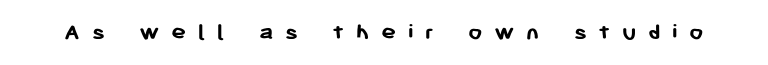
Q: Is the text bold? A: Yes.
Q: Is the text italic (slanted)? A: No, it is upright.
Q: Is the text underlined? A: No.
Q: Is the spacing between letters normal or unusually wide? A: Unusually wide.
